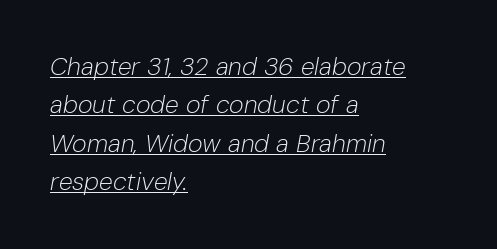
Q: Is the text bold? A: No.
Q: Is the text italic (slanted)? A: Yes, it leans right by about 10 degrees.
Q: Is the text underlined? A: Yes.
Q: How is the paragraph aligned? A: Left-aligned.
Q: Is the spacing between letters normal or unusually wide? A: Normal.
Q: Is the spacing between lines tight, normal or loose? A: Normal.
